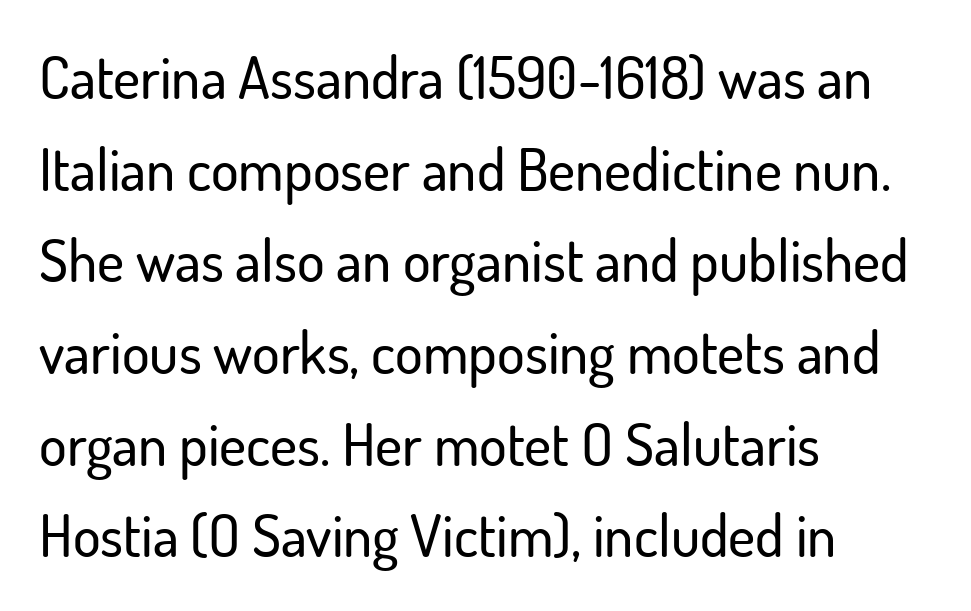
The specimen omits any rule beneath the text block's lines. The lines sit at an ordinary, default distance from one another. Style check: upright. The rendering uses natural spacing where letterforms have individual widths. The gaps between neighbouring characters are ordinary and unremarkable. The ragged edge is on the right, which tells us the setting is flush left.
